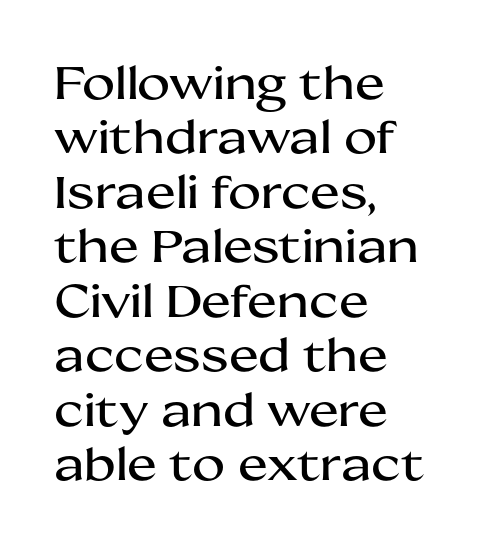
The specimen omits any rule beneath the text block's lines. The rendering uses natural spacing where letterforms have individual widths. Casual observation: everything's shoved over to the left. The letterforms sit shoulder to shoulder at normal distance. This is the regular roman posture of the typeface.
